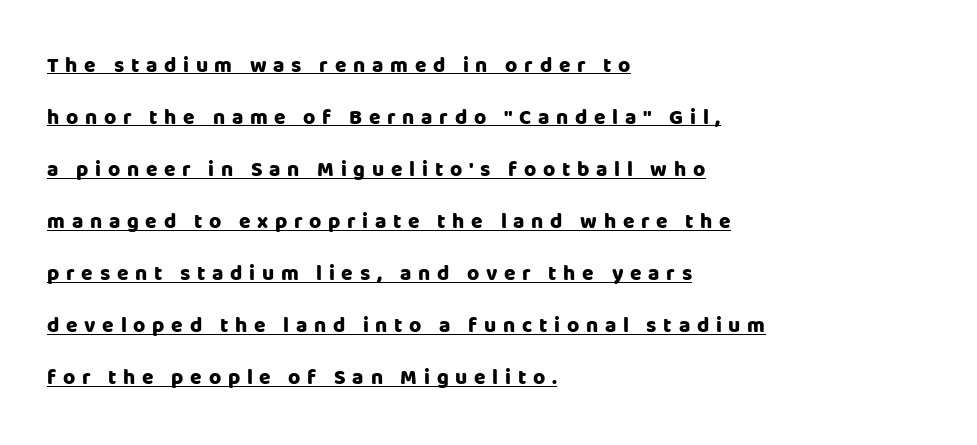
Q: Is the text bold? A: Yes.
Q: Is the text italic (slanted)? A: No, it is upright.
Q: Is the text underlined? A: Yes.
Q: How is the paragraph aligned? A: Left-aligned.
Q: Is the spacing between letters normal or unusually wide? A: Unusually wide.
Q: Is the spacing between lines tight, normal or loose? A: Loose.
